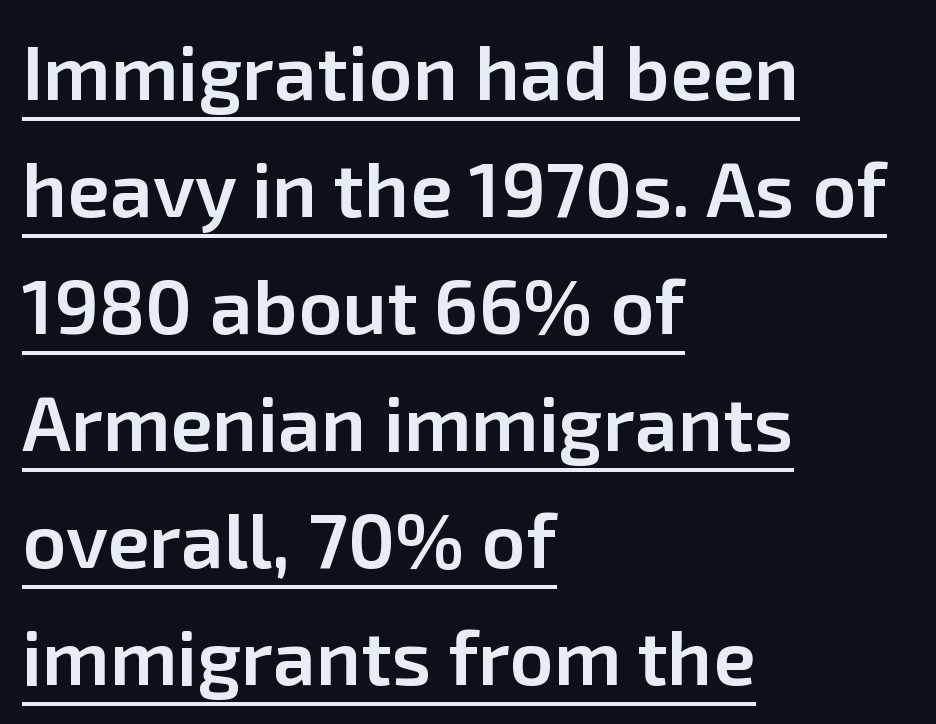
The type sits square on the baseline with zero lean. Check where the strokes stop: nothing finishes them off — pure sans. Set as a demibold, roughly 600 on the weight scale. The words here are underlined. Is this a fixed-width face? No — the glyphs have proportional, varying widths.
